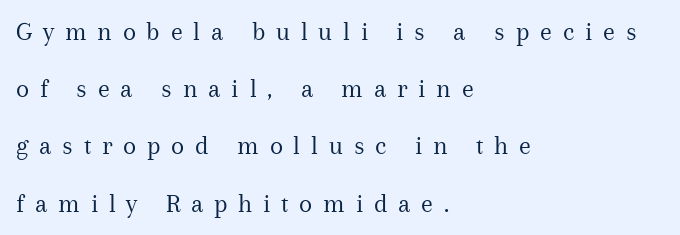
Q: Is the text bold? A: No.
Q: Is the text italic (slanted)? A: No, it is upright.
Q: Is the text underlined? A: No.
Q: How is the paragraph aligned? A: Left-aligned.
Q: Is the spacing between letters normal or unusually wide? A: Unusually wide.
Q: Is the spacing between lines tight, normal or loose? A: Loose.
